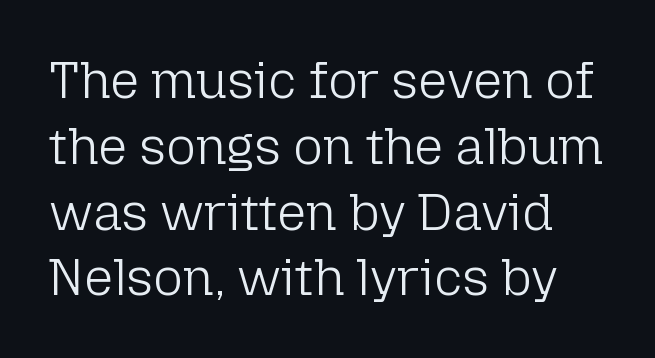
{"serif": "no", "italic": "no", "bold": "no", "weight": "light", "width": "normal", "stroke_contrast": "low", "x_height": "medium", "monospaced": "no", "underline": "no", "line_spacing": "normal", "line_spacing_ratio": 1.29, "letter_spacing": "normal", "letter_spacing_em": 0.0, "glyph_px": 51}
